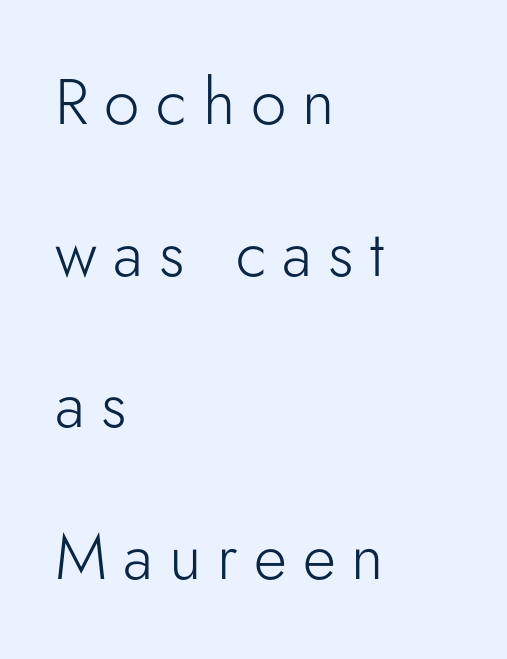
Type without underlining. The text block is weighted toward the left margin, trailing off unevenly rightward. Substantial extra tracking has been applied to these lines. This rendering employs a face without finishing strokes, i.e., a sans-serif. Ordinary non-slanted type is in use.
